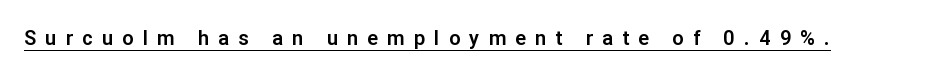
{"italic": "no", "underline": "yes", "letter_spacing": "wide", "letter_spacing_em": 0.46, "glyph_px": 20}
